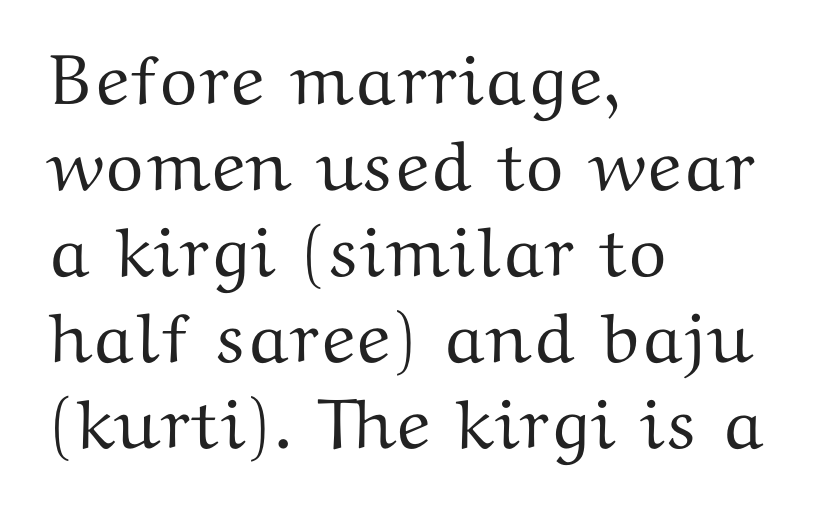
The font family rendered here belongs to the serif group. Notice how the stems are strictly vertical — no italics here. The rendering anchors every line to the left-hand side. Think of a printed novel: that variable character pitch is what you see here. The tracking reads as untouched default to a designer's eye.
